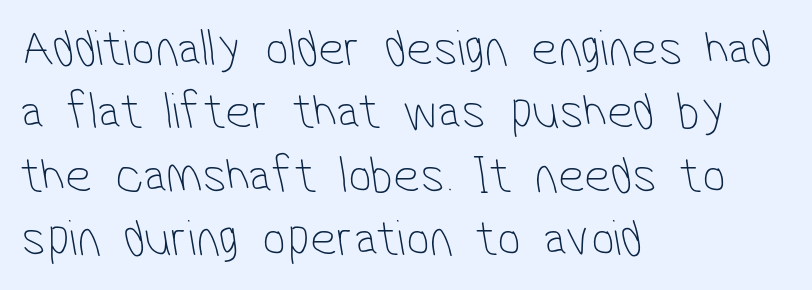
The image shows 52 px thin, condensed sans-serif type; set left-aligned, line spacing 1.22x, normal letter spacing, not underlined; low stroke contrast and a medium x-height.
